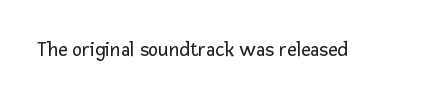
The passage shown is not underscored anywhere. The font's upright variant was chosen for this text. Stems here are at most as thick as an everyday book face. Observe the ordinary spacing: letters are neighbours, not strangers.
